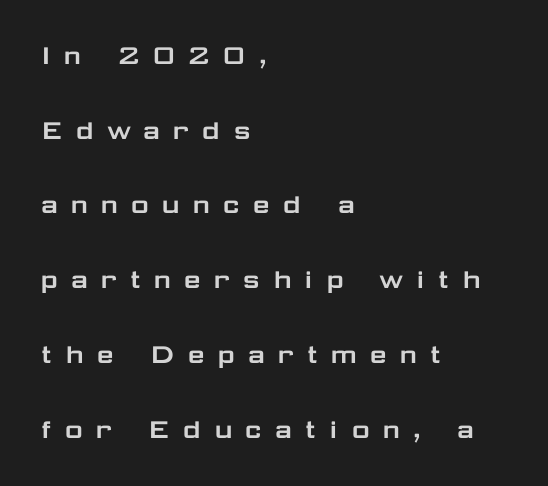
{"serif": "no", "italic": "no", "width": "wide", "stroke_contrast": "low", "x_height": "medium", "monospaced": "no", "underline": "no", "align": "left", "line_spacing": "loose", "line_spacing_ratio": 2.41, "letter_spacing": "wide", "letter_spacing_em": 0.37, "glyph_px": 31}
